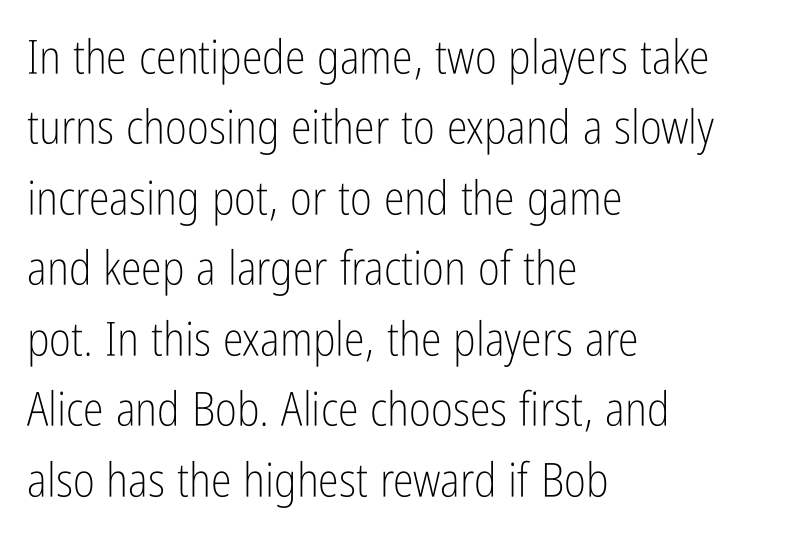
Q: Is the text bold? A: No.
Q: Is the text italic (slanted)? A: No, it is upright.
Q: Is the typeface a serif or a sans-serif typeface? A: Sans-serif.
Q: Is the text underlined? A: No.
Q: How is the paragraph aligned? A: Left-aligned.
Q: Is the spacing between letters normal or unusually wide? A: Normal.
Q: Is the spacing between lines tight, normal or loose? A: Normal.
Q: Width (condensed, normal, or wide)? A: Condensed.
Q: Stroke contrast? A: Low.
Q: x-height? A: Medium.
Q: Monospaced? A: No.
